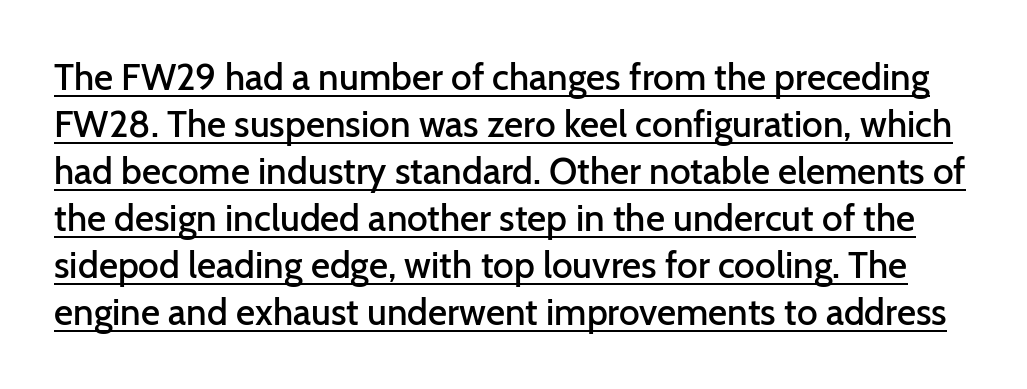
The typeface chosen for these lines omits serifs. Is there an underline? Yes — a line sits under the letters. Style check: upright. Quick note: interline space is typical. These words are printed semibold, heavier than regular yet not bold. Each word holds together tightly as a unit, with standard inter-letter gaps.
